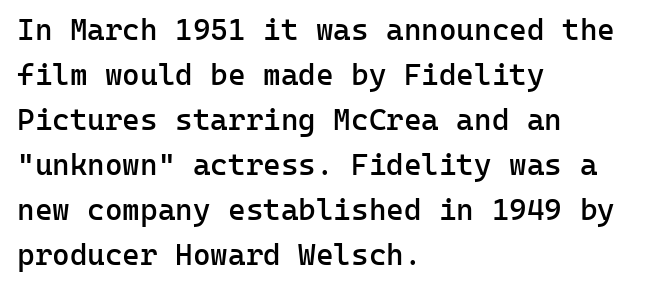
Q: Is the text bold? A: Semi-bold.
Q: Is the text italic (slanted)? A: No, it is upright.
Q: Is the typeface a serif or a sans-serif typeface? A: Sans-serif.
Q: Is the text underlined? A: No.
Q: How is the paragraph aligned? A: Left-aligned.
Q: Is the spacing between letters normal or unusually wide? A: Normal.
Q: Is the spacing between lines tight, normal or loose? A: Normal.
Q: Width (condensed, normal, or wide)? A: Normal.
Q: Stroke contrast? A: Low.
Q: x-height? A: Medium.
Q: Monospaced? A: Yes.
